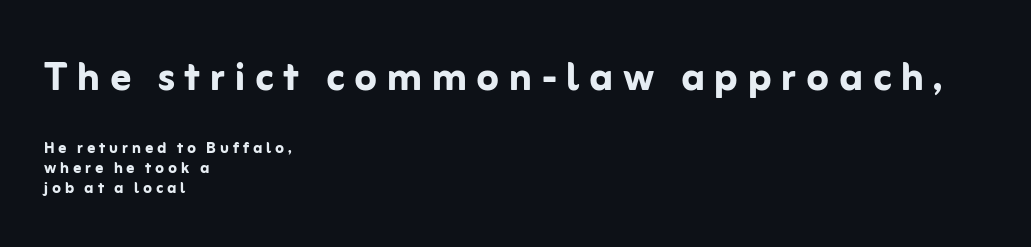
Whoever set this made the first block the dominant, larger element. Caption: bold face, heavy strokes. Looks like regular typesetting: each glyph gets only the width it needs. The gap between lines stays unmarked. Where is the straight margin? On the left.
